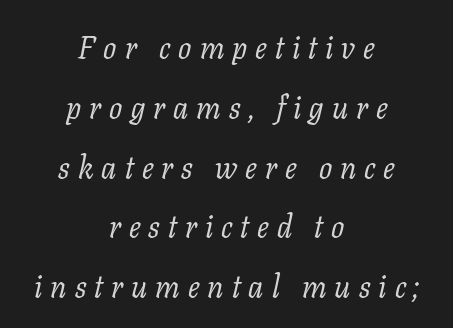
{"serif": "yes", "italic": "yes", "lean": "right", "slant_degrees": 11, "bold": "no", "weight": "regular", "width": "normal", "stroke_contrast": "low", "x_height": "medium", "monospaced": "no", "underline": "no", "align": "center", "line_spacing": "loose", "line_spacing_ratio": 1.93, "letter_spacing": "wide", "letter_spacing_em": 0.26, "glyph_px": 31}
